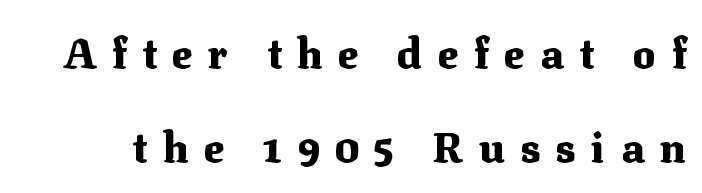
The image shows 42 px heavy serif type, upright; set loose line spacing (2.25x), unusually wide letter spacing (+0.37 em), not underlined; medium stroke contrast and a medium x-height.
